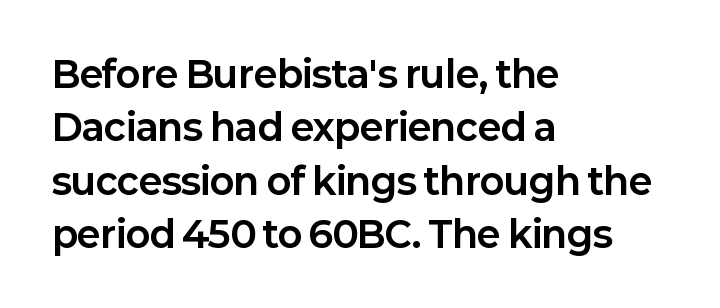
The image shows 36 px bold sans-serif type, upright; set left-aligned, normal line spacing (1.48x), normal letter spacing, not underlined; low stroke contrast and a medium x-height.
